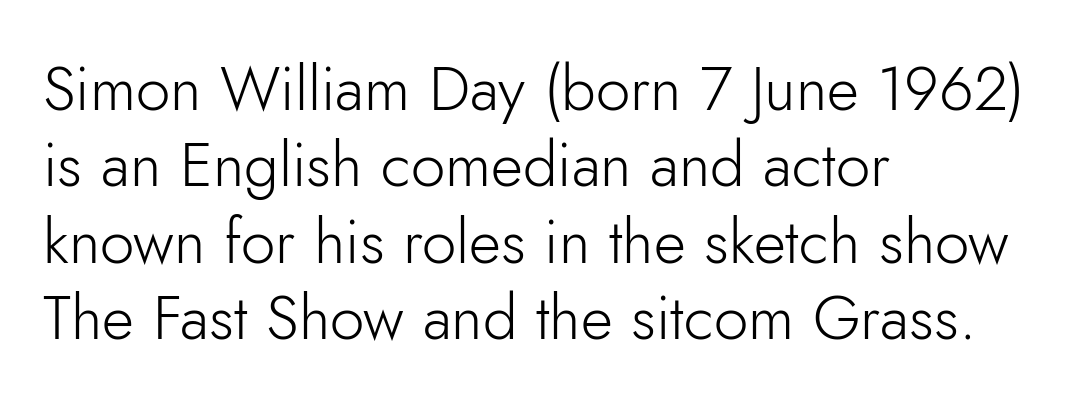
Every stem runs plumb, perpendicular to the baseline. The passage shown has conventional tracking throughout. These glyphs show unthickened strokes, regular width or finer. The baseline area is clear.
